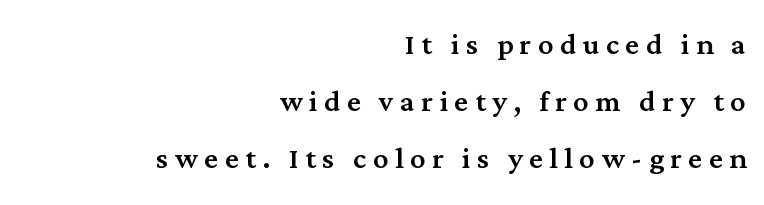
{"serif": "yes", "italic": "no", "width": "normal", "stroke_contrast": "medium", "x_height": "medium", "monospaced": "no", "underline": "no", "align": "right", "line_spacing": "normal", "line_spacing_ratio": 1.5, "glyph_px": 38}
